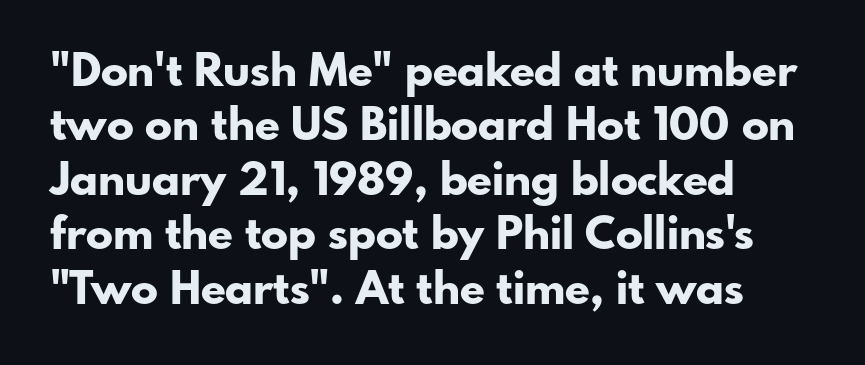
{"serif": "no", "italic": "no", "bold": "yes", "weight": "bold", "width": "normal", "stroke_contrast": "low", "x_height": "small", "monospaced": "no", "underline": "no", "align": "left", "line_spacing_ratio": 1.21, "letter_spacing": "normal", "letter_spacing_em": 0.0, "glyph_px": 45}
